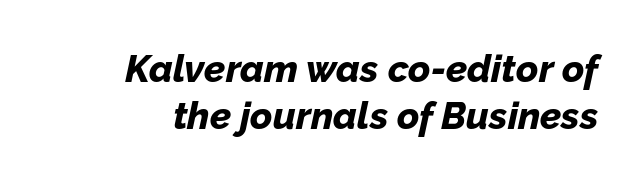
The image shows 38 px bold type, italic (leaning right); set line spacing 1.24x, normal letter spacing, not underlined; low stroke contrast and a medium x-height.
